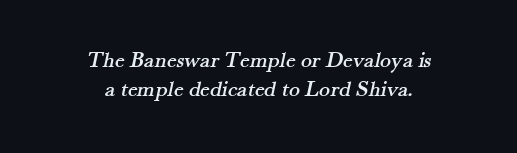
{"underline": "no", "align": "center", "line_spacing_ratio": 1.24, "letter_spacing": "normal", "letter_spacing_em": 0.0, "glyph_px": 23}
